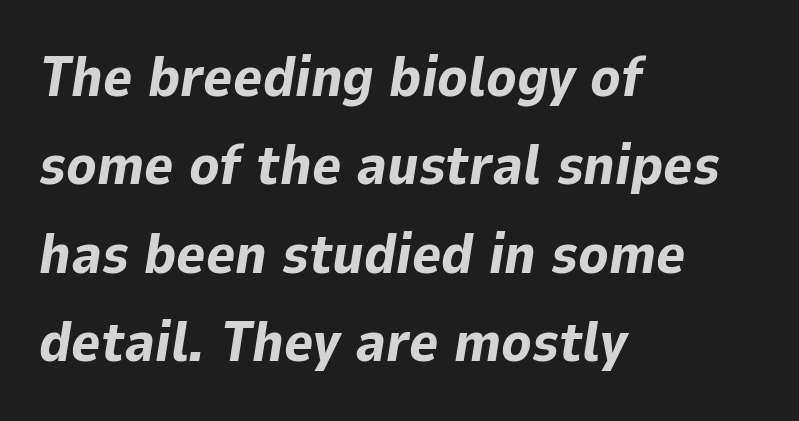
Q: Is the text bold? A: Yes.
Q: Is the text italic (slanted)? A: Yes, it leans right by about 9 degrees.
Q: Is the text underlined? A: No.
Q: How is the paragraph aligned? A: Left-aligned.
Q: Is the spacing between letters normal or unusually wide? A: Normal.
Q: Is the spacing between lines tight, normal or loose? A: Normal.
Q: Width (condensed, normal, or wide)? A: Normal.
Q: Stroke contrast? A: Low.
Q: x-height? A: Medium.
Q: Monospaced? A: No.
